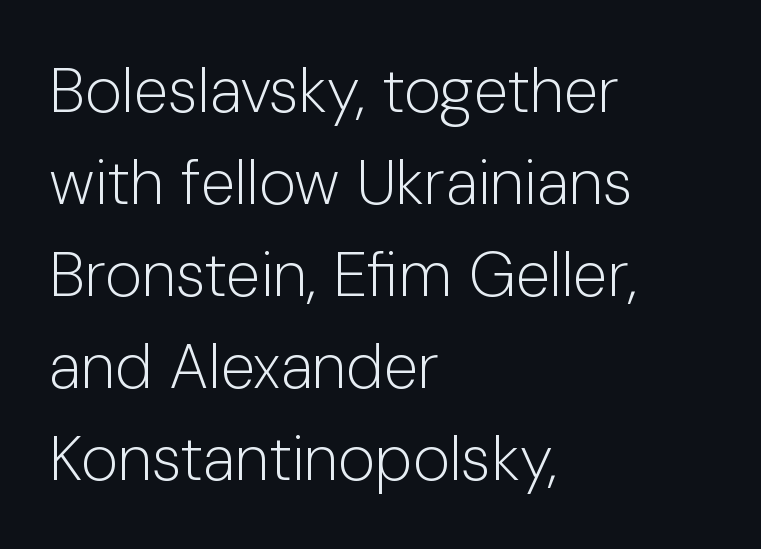
The image shows 63 px light sans-serif type, upright; set left-aligned, normal line spacing (1.46x), normal letter spacing, not underlined; low stroke contrast and a medium x-height.
